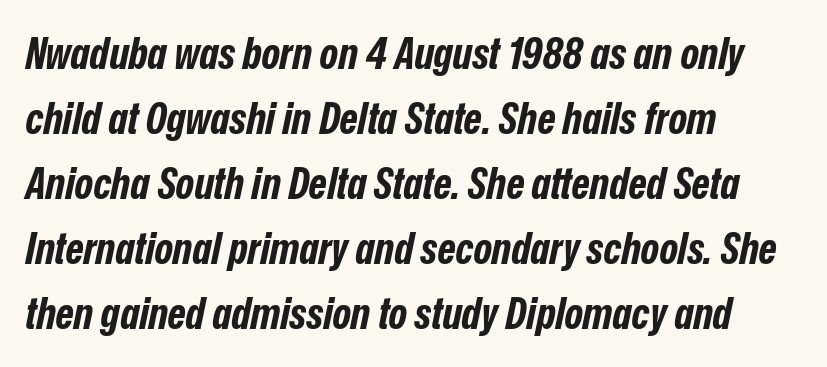
Lines of text with bare space underneath. Compared with typical body copy, the letter spacing here is the same. Evenly set lines give the paragraph a standard silhouette. Weight: bold. Varying glyph widths throughout — classic text-font behaviour. Compared with ordinary roman type, these characters are visibly tilted.
